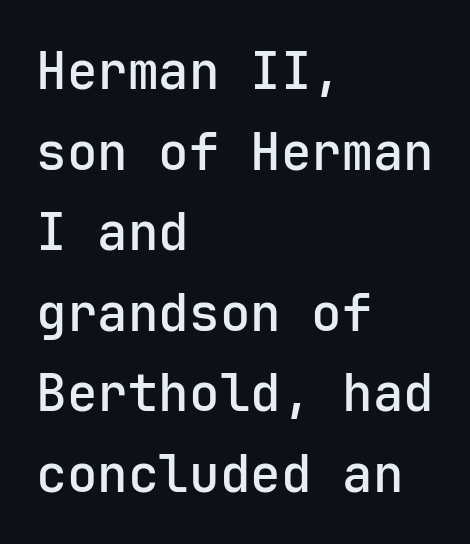
{"serif": "no", "italic": "no", "bold": "semi", "weight": "semibold", "width": "normal", "stroke_contrast": "low", "x_height": "medium", "underline": "no", "align": "left", "line_spacing": "normal", "line_spacing_ratio": 1.58, "letter_spacing": "normal", "letter_spacing_em": 0.0, "glyph_px": 51}
